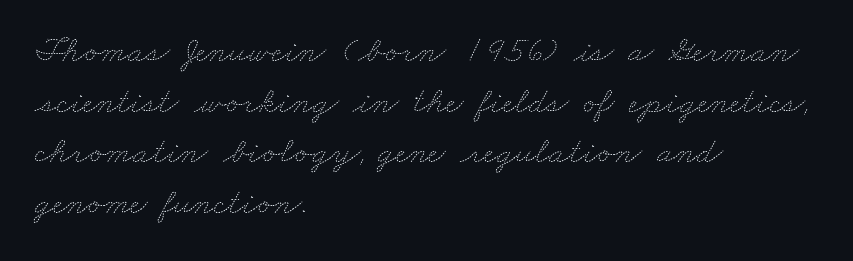
Q: Is the text bold? A: No.
Q: Is the text underlined? A: No.
Q: How is the paragraph aligned? A: Left-aligned.
Q: Is the spacing between letters normal or unusually wide? A: Normal.
Q: Is the spacing between lines tight, normal or loose? A: Normal.
Q: Width (condensed, normal, or wide)? A: Wide.
Q: Stroke contrast? A: Medium.
Q: x-height? A: Small.
Q: Monospaced? A: No.
